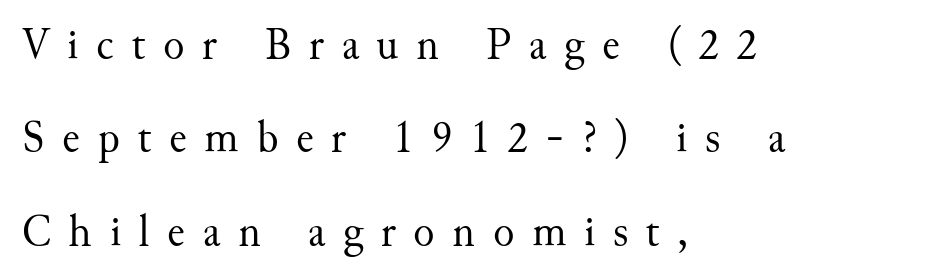
One glance says open: line gaps are wider than usual. The zone under the glyphs is completely vacant. No extra ink here — the face is not bold. Look at the bottom of the vertical strokes: they flare into serifs here. The font's upright variant was chosen for this text.
